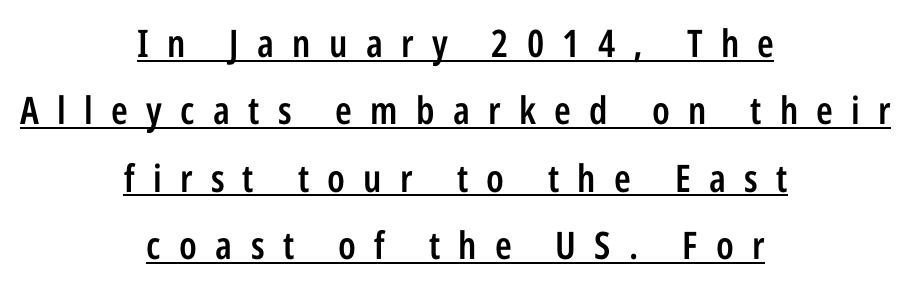
Where is the straight margin? There isn't one; the lines are centered. Weight: semibold (demi). Looks like regular typesetting: each glyph gets only the width it needs. It's the straight-up-and-down kind of type.
